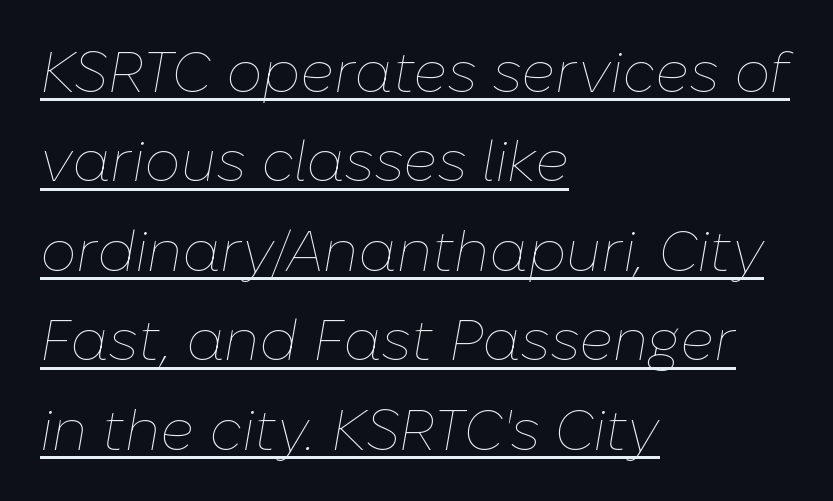
The image shows 57 px thin type, italic (leaning right); set left-aligned, normal line spacing (1.57x), normal letter spacing, underlined; low stroke contrast and a medium x-height.
